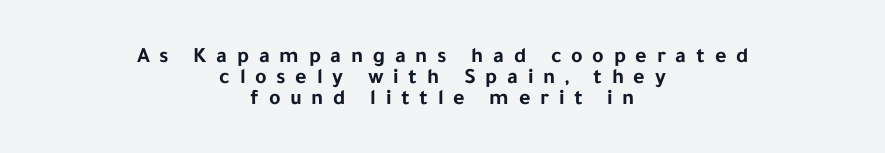
The specimen reads as upright at a glance. The space directly below the letters is spotless. Does the leading feel generous? Not at all — it's pinched. The tracking reads as deliberately expanded to a designer's eye. The rendering uses a bold face; every stroke is thick and dark.
